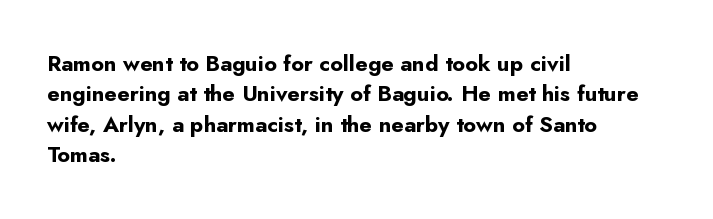
The paragraph shown leans on its left margin. The glyphs have the mass of a bold cut. How are the letters spaced? Ordinarily, with no added tracking. This sample uses an upright cut, with every glyph sitting square on the baseline.
